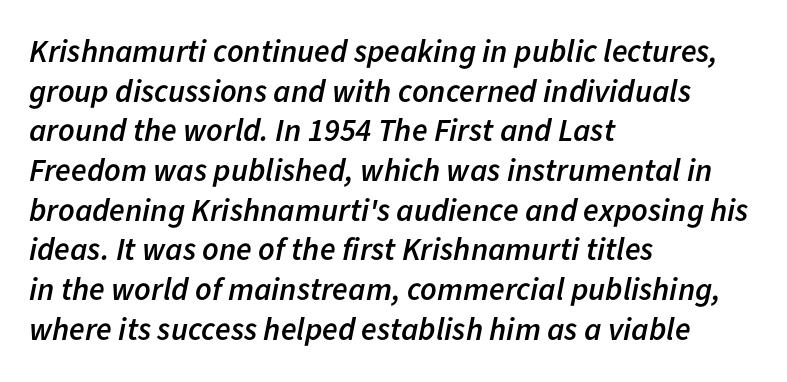
Q: Is the text bold? A: Semi-bold.
Q: Is the text italic (slanted)? A: Yes, it leans right by about 11 degrees.
Q: Is the text underlined? A: No.
Q: How is the paragraph aligned? A: Left-aligned.
Q: Is the spacing between letters normal or unusually wide? A: Normal.
Q: Width (condensed, normal, or wide)? A: Normal.
Q: Stroke contrast? A: Low.
Q: x-height? A: Medium.
Q: Monospaced? A: No.
